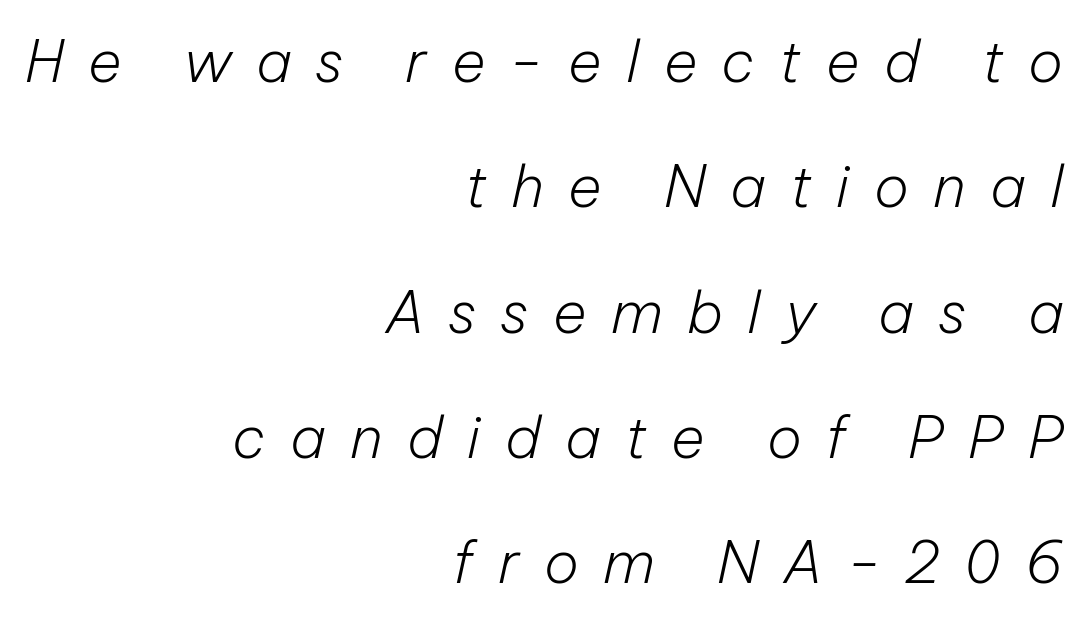
The image shows 58 px light type, italic (leaning right); set right-aligned, loose line spacing (2.16x), unusually wide letter spacing (+0.42 em), not underlined; low stroke contrast and a medium x-height.
